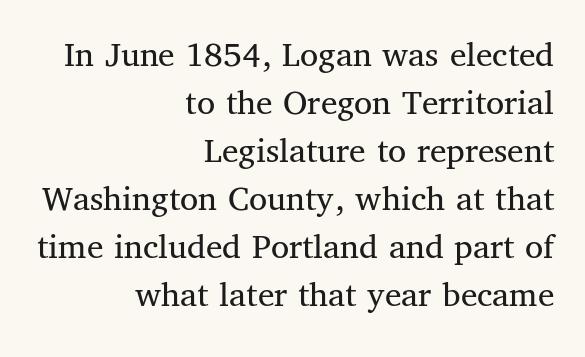
Q: Is the text bold? A: No.
Q: Is the text italic (slanted)? A: No, it is upright.
Q: Is the typeface a serif or a sans-serif typeface? A: Serif.
Q: Is the text underlined? A: No.
Q: How is the paragraph aligned? A: Right-aligned.
Q: Is the spacing between letters normal or unusually wide? A: Normal.
Q: Is the spacing between lines tight, normal or loose? A: Normal.
Q: Width (condensed, normal, or wide)? A: Normal.
Q: Stroke contrast? A: Medium.
Q: x-height? A: Medium.
Q: Monospaced? A: No.
